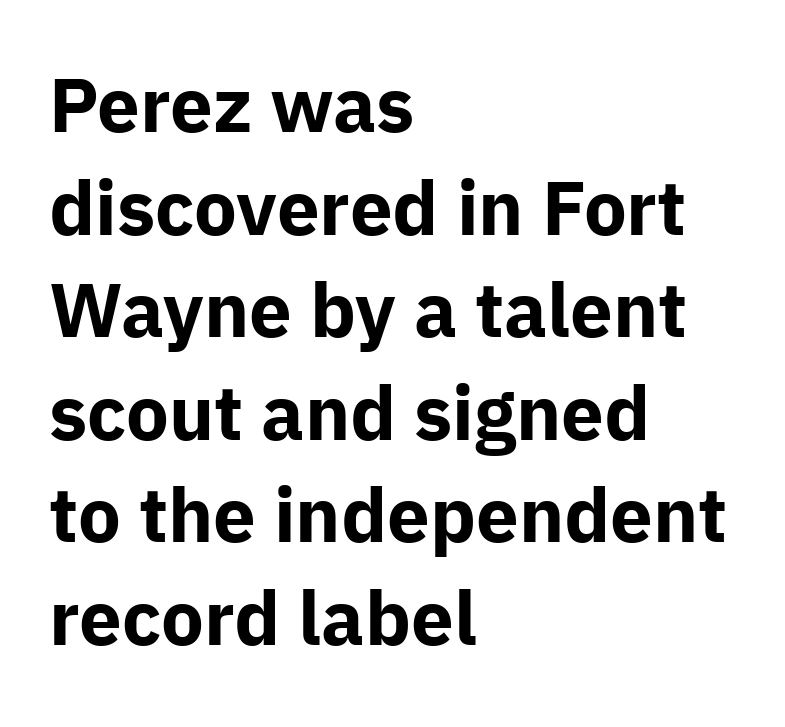
The font is running at its bold setting. Examine the stroke ends and you'll find no serifs. There is no visible air inserted between adjacent glyphs. Characters remain perfectly vertical along every line.
